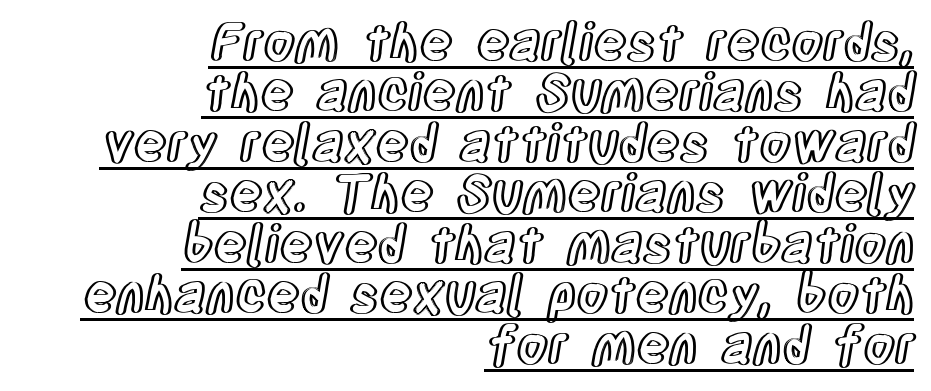
The passage shown is underscored from start to finish. The setting favours the right margin, as signatures and pull-quotes sometimes do. The tracking reads as untouched default to a designer's eye.
